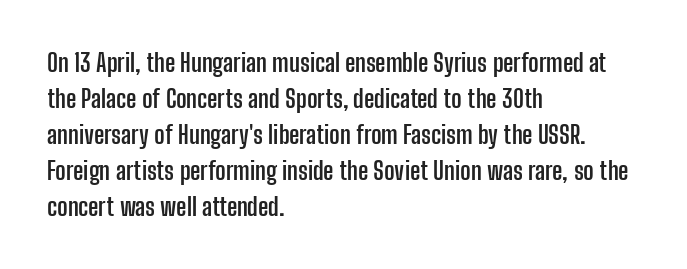
The image shows 25 px bold type, upright; set left-aligned, normal line spacing (1.44x), normal letter spacing, not underlined.
